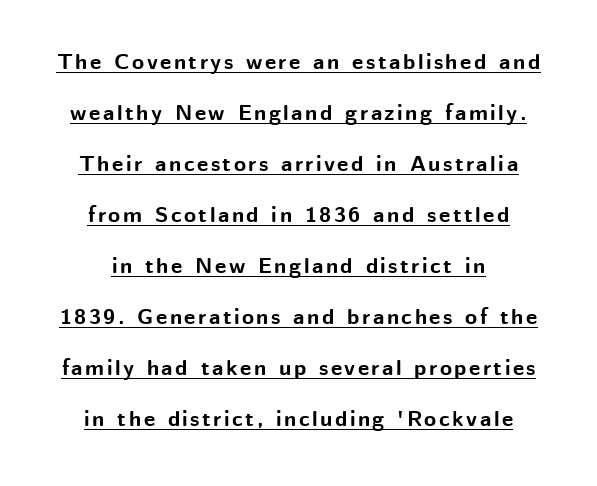
{"italic": "no", "bold": "yes", "underline": "yes", "align": "center", "line_spacing": "loose", "line_spacing_ratio": 2.32, "glyph_px": 22}
